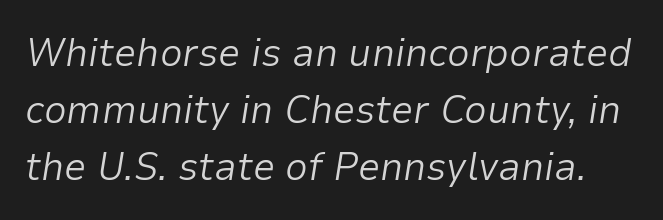
These lines are rendered in a variable-pitch font. Weight: in the light-to-regular range. There's an unmistakable incline to the writing here. The line texture is even and compact thanks to regular tracking.
